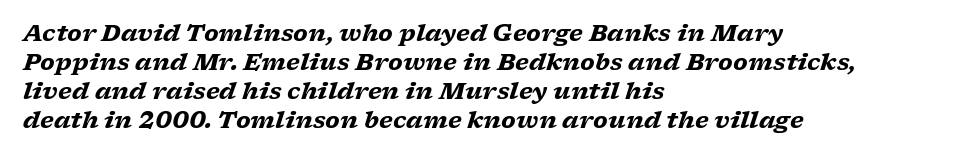
The image shows 23 px bold type, italic (leaning right); set left-aligned, normal line spacing (1.26x), normal letter spacing, not underlined.
